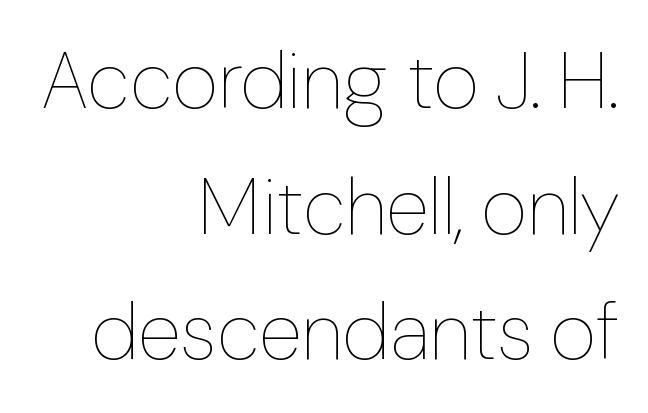
Varying glyph widths throughout — classic text-font behaviour. You can tell it's not italic because the verticals are truly vertical. Type without underlining. Standard letterfit; no display-style spreading of the glyphs.
